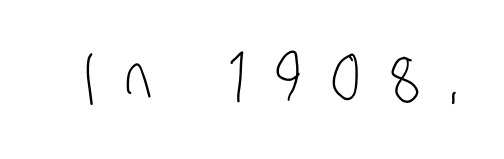
{"serif": "no", "bold": "no", "weight": "light", "width": "condensed", "stroke_contrast": "low", "x_height": "large", "monospaced": "no", "underline": "no", "letter_spacing": "wide", "letter_spacing_em": 0.45, "glyph_px": 66}
